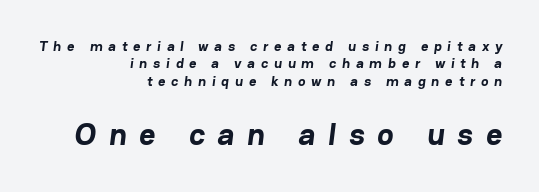
{"serif": "no", "bold": "yes", "weight": "bold", "width": "normal", "stroke_contrast": "low", "x_height": "medium", "monospaced": "no", "underline": "no", "align": "right", "line_spacing_ratio": 1.24, "letter_spacing": "wide", "letter_spacing_em": 0.42, "larger_block": "second", "size_ratio": 2.21, "glyph_px": 31}
